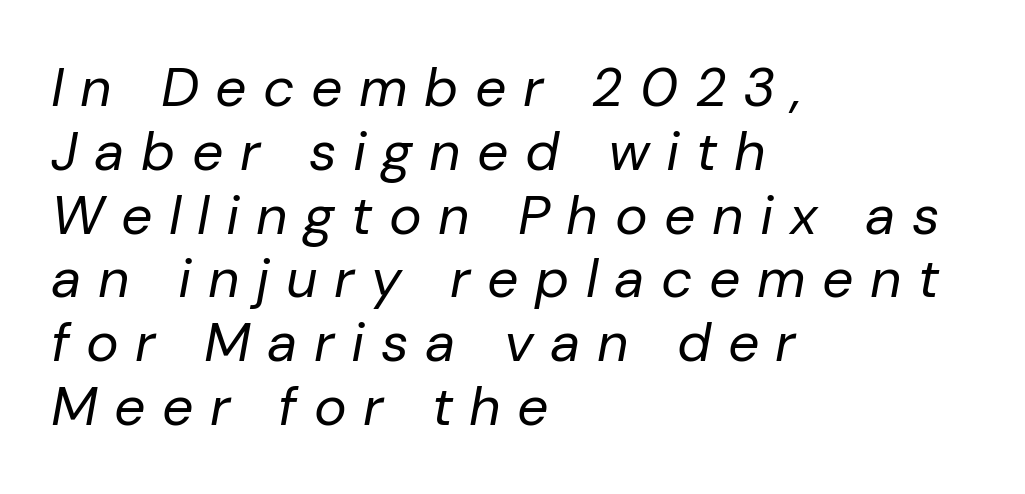
{"italic": "yes", "lean": "right", "slant_degrees": 10, "bold": "no", "weight": "regular", "width": "normal", "stroke_contrast": "low", "x_height": "medium", "monospaced": "no", "underline": "no", "align": "left", "line_spacing_ratio": 1.16, "letter_spacing": "wide", "letter_spacing_em": 0.3, "glyph_px": 55}
